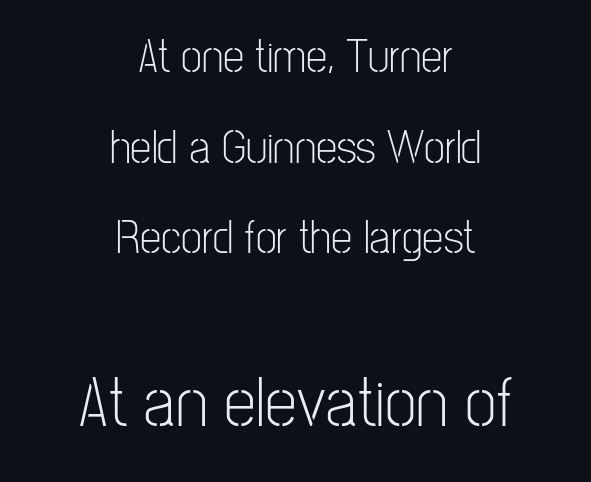
Each line is balanced around a shared central axis. The text was rendered using a sans face with plain stroke endings. Honestly, there is no underline to notice here at all. In this sample the second text group is rendered at the bigger scale.
